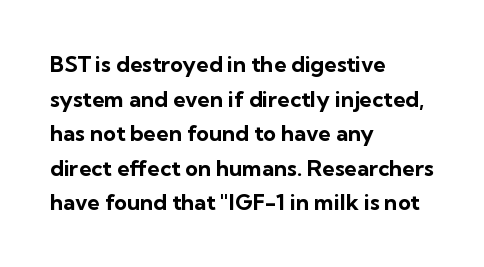
This sample uses an upright cut, with every glyph sitting square on the baseline. Whoever set this chose a conventional vertical rhythm. Students, note that the glyphs here touch the page at normal intervals. Strokes here are thick enough to call this a true bold.
